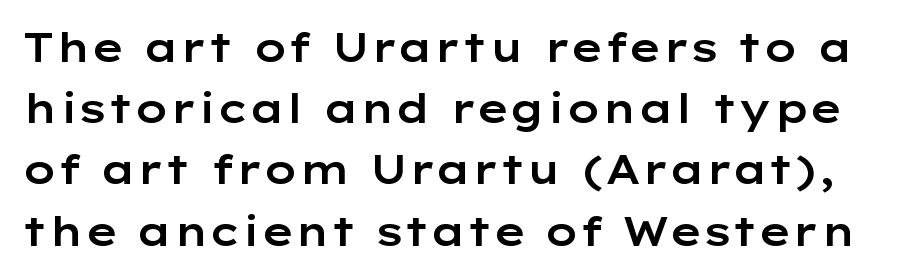
Descenders are the only things crossing below the line. No extra tracking has been applied to these lines. The letters stand upright; this is a roman face. The face used here is proportionally spaced, like ordinary book or web type. I'd call this a sans setting — the letters go barefoot.
